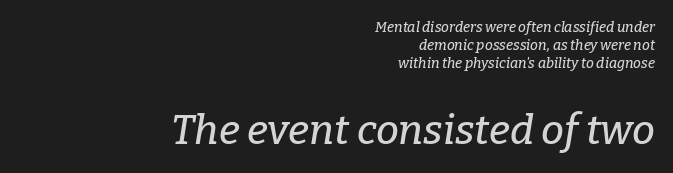
{"serif": "yes", "italic": "yes", "lean": "right", "slant_degrees": 9, "width": "normal", "stroke_contrast": "low", "x_height": "medium", "monospaced": "no", "underline": "no", "align": "right", "line_spacing": "normal", "line_spacing_ratio": 1.28, "letter_spacing": "normal", "letter_spacing_em": 0.0, "larger_block": "second", "size_ratio": 2.93, "glyph_px": 41}
